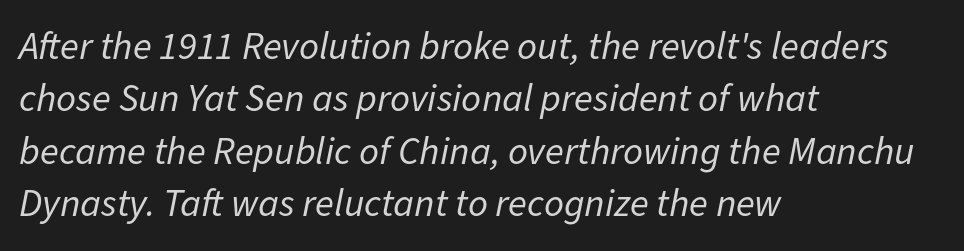
How would I describe the line gaps? Plain and ordinary. In terms of letterspacing, this is plain default setting. Stroke thickness stays within the range of a standard reading face or lighter. These lines stack with their left ends in a neat column. A typesetter would call this proportional, since set widths differ per character. The foot of each line stays bare and open.
